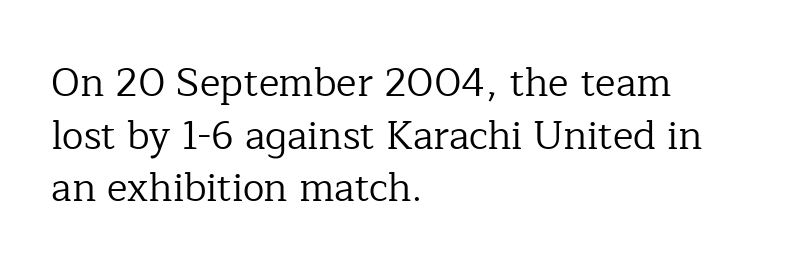
Q: Is the text bold? A: No.
Q: Is the text italic (slanted)? A: No, it is upright.
Q: Is the typeface a serif or a sans-serif typeface? A: Serif.
Q: Is the text underlined? A: No.
Q: How is the paragraph aligned? A: Left-aligned.
Q: Is the spacing between letters normal or unusually wide? A: Normal.
Q: Is the spacing between lines tight, normal or loose? A: Normal.
Q: Width (condensed, normal, or wide)? A: Normal.
Q: Stroke contrast? A: Low.
Q: x-height? A: Medium.
Q: Monospaced? A: No.
